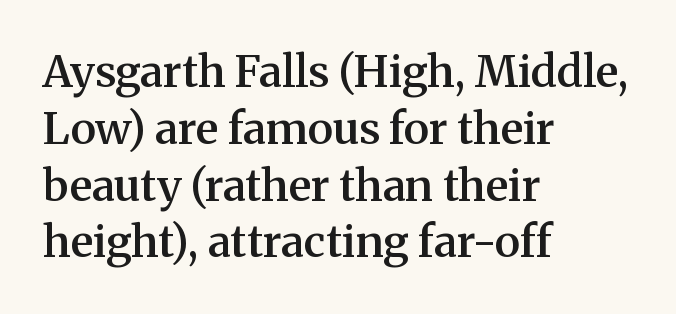
Q: Is the text bold? A: Semi-bold.
Q: Is the text italic (slanted)? A: No, it is upright.
Q: Is the typeface a serif or a sans-serif typeface? A: Serif.
Q: Is the text underlined? A: No.
Q: How is the paragraph aligned? A: Left-aligned.
Q: Is the spacing between letters normal or unusually wide? A: Normal.
Q: Is the spacing between lines tight, normal or loose? A: Normal.
Q: Width (condensed, normal, or wide)? A: Normal.
Q: Stroke contrast? A: Medium.
Q: x-height? A: Medium.
Q: Monospaced? A: No.
